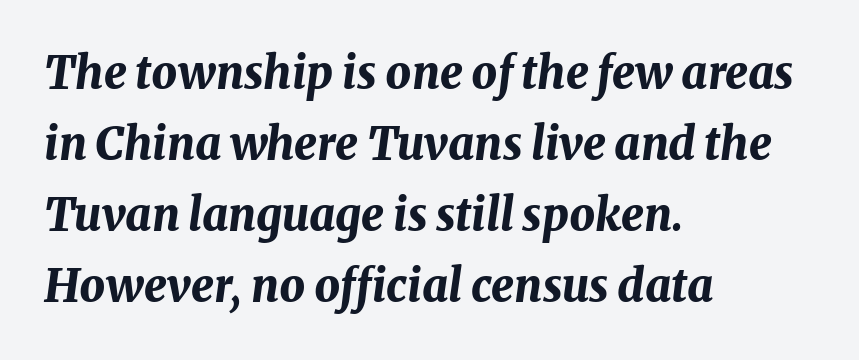
Q: Is the text bold? A: Yes.
Q: Is the text italic (slanted)? A: Yes, it leans right by about 8 degrees.
Q: Is the text underlined? A: No.
Q: How is the paragraph aligned? A: Left-aligned.
Q: Is the spacing between letters normal or unusually wide? A: Normal.
Q: Is the spacing between lines tight, normal or loose? A: Normal.
Q: Width (condensed, normal, or wide)? A: Normal.
Q: Stroke contrast? A: Medium.
Q: x-height? A: Medium.
Q: Monospaced? A: No.
